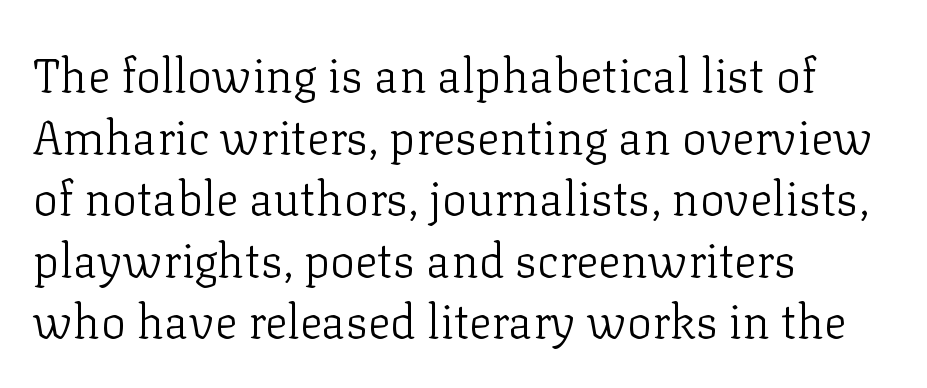
Q: Is the text bold? A: No.
Q: Is the text italic (slanted)? A: No, it is upright.
Q: Is the typeface a serif or a sans-serif typeface? A: Serif.
Q: Is the text underlined? A: No.
Q: How is the paragraph aligned? A: Left-aligned.
Q: Is the spacing between letters normal or unusually wide? A: Normal.
Q: Is the spacing between lines tight, normal or loose? A: Normal.
Q: Width (condensed, normal, or wide)? A: Normal.
Q: Stroke contrast? A: Low.
Q: x-height? A: Medium.
Q: Monospaced? A: No.
